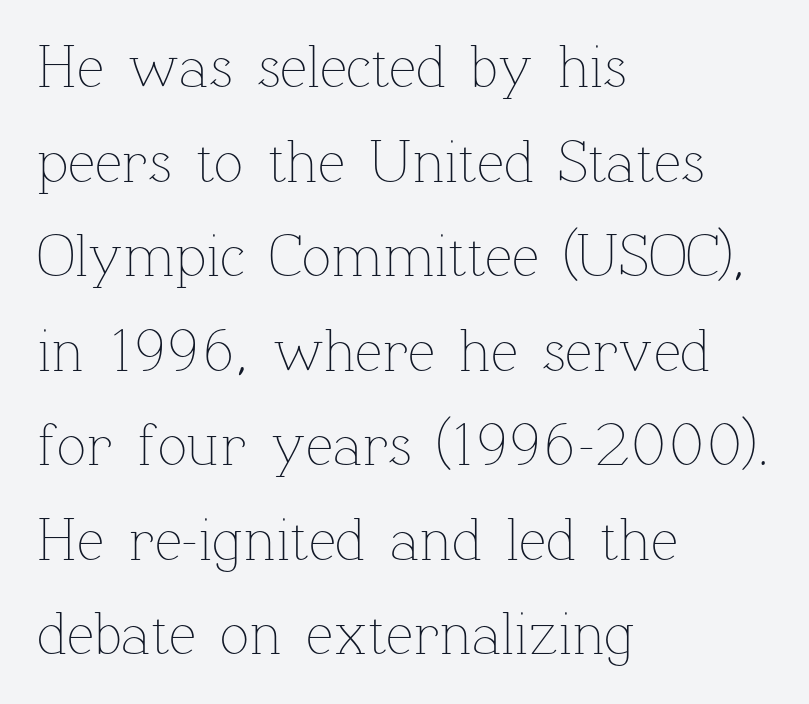
No extra ink here — the face is not bold. Horizontal alignment here is leftward, the default for most running prose. The type is set solid horizontally, with unmodified tracking. The letters advance in unequal steps, a hallmark of proportional type. This is roman type, the default non-slanted kind.
